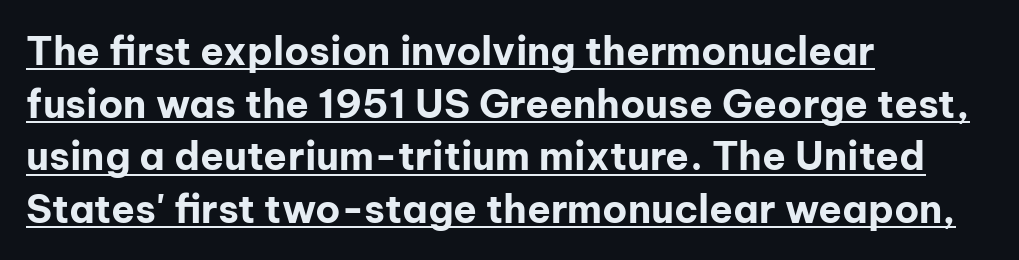
Q: Is the text bold? A: Yes.
Q: Is the text italic (slanted)? A: No, it is upright.
Q: Is the typeface a serif or a sans-serif typeface? A: Sans-serif.
Q: Is the text underlined? A: Yes.
Q: How is the paragraph aligned? A: Left-aligned.
Q: Is the spacing between letters normal or unusually wide? A: Normal.
Q: Is the spacing between lines tight, normal or loose? A: Normal.
Q: Width (condensed, normal, or wide)? A: Normal.
Q: Stroke contrast? A: Low.
Q: x-height? A: Medium.
Q: Monospaced? A: No.
